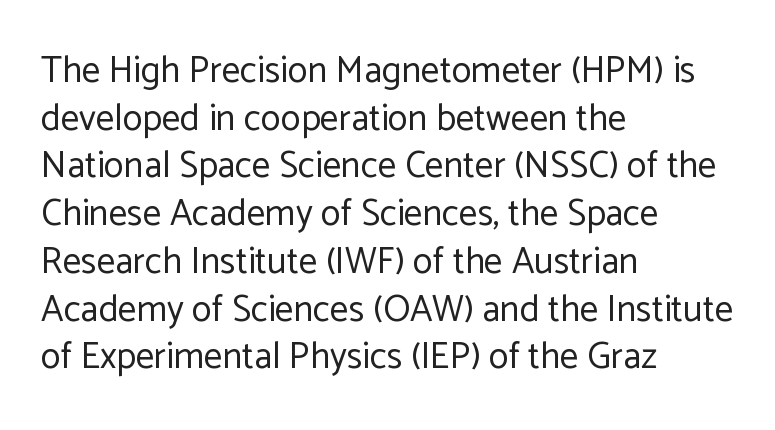
Q: Is the text bold? A: No.
Q: Is the text italic (slanted)? A: No, it is upright.
Q: Is the typeface a serif or a sans-serif typeface? A: Sans-serif.
Q: Is the text underlined? A: No.
Q: How is the paragraph aligned? A: Left-aligned.
Q: Is the spacing between letters normal or unusually wide? A: Normal.
Q: Is the spacing between lines tight, normal or loose? A: Normal.
Q: Width (condensed, normal, or wide)? A: Normal.
Q: Stroke contrast? A: Low.
Q: x-height? A: Medium.
Q: Monospaced? A: No.
